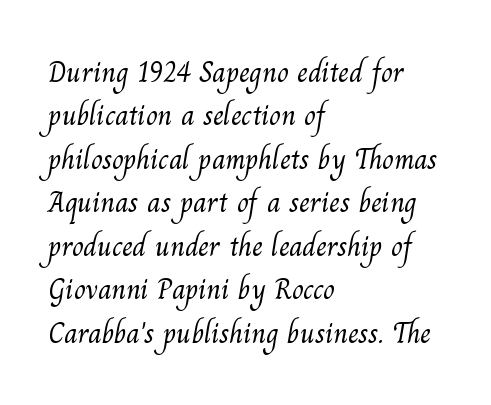
{"serif": "yes", "bold": "no", "weight": "light", "width": "normal", "stroke_contrast": "medium", "x_height": "small", "monospaced": "no", "underline": "no", "align": "left", "line_spacing": "normal", "line_spacing_ratio": 1.45, "letter_spacing": "normal", "letter_spacing_em": 0.0, "glyph_px": 30}
